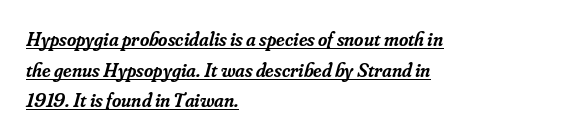
Q: Is the text bold? A: Semi-bold.
Q: Is the text italic (slanted)? A: Yes, it leans right by about 16 degrees.
Q: Is the text underlined? A: Yes.
Q: How is the paragraph aligned? A: Left-aligned.
Q: Is the spacing between letters normal or unusually wide? A: Normal.
Q: Is the spacing between lines tight, normal or loose? A: Normal.
